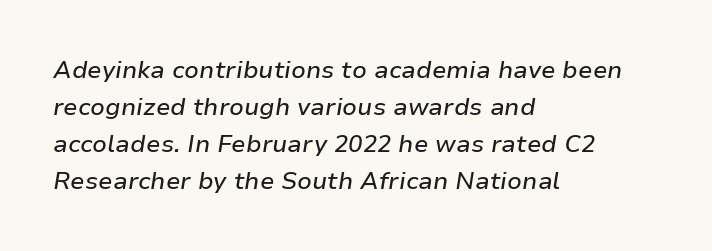
{"italic": "yes", "lean": "right", "slant_degrees": 9, "underline": "no", "align": "left", "line_spacing": "normal", "line_spacing_ratio": 1.54, "letter_spacing": "normal", "letter_spacing_em": 0.0, "glyph_px": 24}
